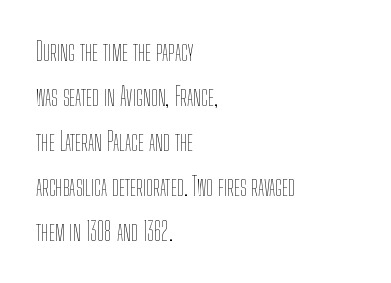
Q: Is the text bold? A: No.
Q: Is the text italic (slanted)? A: No, it is upright.
Q: Is the text underlined? A: No.
Q: How is the paragraph aligned? A: Left-aligned.
Q: Is the spacing between letters normal or unusually wide? A: Normal.
